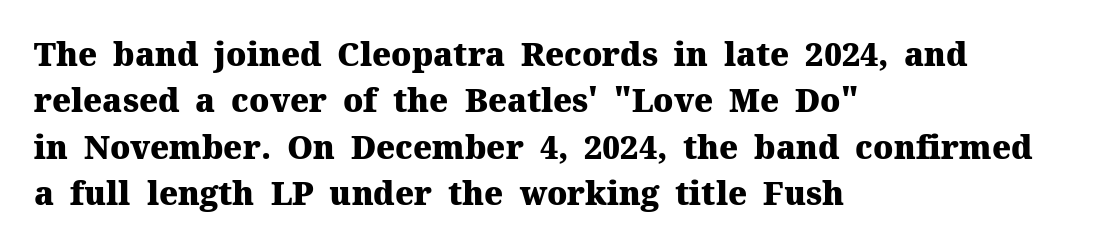
Q: Is the text bold? A: Yes.
Q: Is the text italic (slanted)? A: No, it is upright.
Q: Is the typeface a serif or a sans-serif typeface? A: Serif.
Q: Is the text underlined? A: No.
Q: How is the paragraph aligned? A: Left-aligned.
Q: Is the spacing between letters normal or unusually wide? A: Normal.
Q: Is the spacing between lines tight, normal or loose? A: Normal.
Q: Width (condensed, normal, or wide)? A: Normal.
Q: Stroke contrast? A: Medium.
Q: x-height? A: Medium.
Q: Monospaced? A: No.
